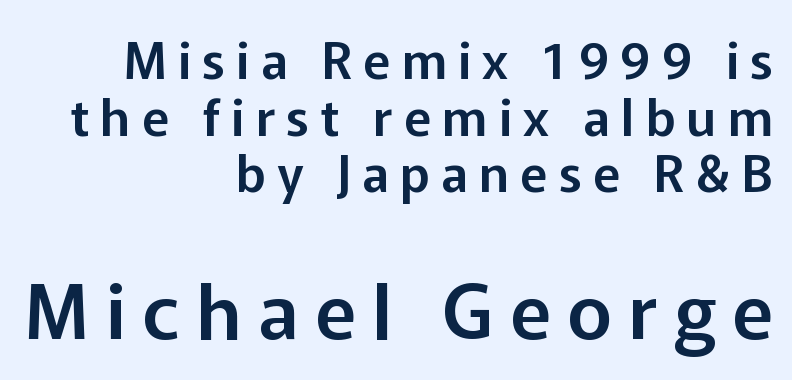
{"serif": "no", "italic": "no", "width": "normal", "stroke_contrast": "low", "x_height": "medium", "monospaced": "no", "underline": "no", "align": "right", "line_spacing": "tight", "line_spacing_ratio": 1.11, "letter_spacing": "wide", "letter_spacing_em": 0.22, "larger_block": "second", "size_ratio": 1.49, "glyph_px": 76}
